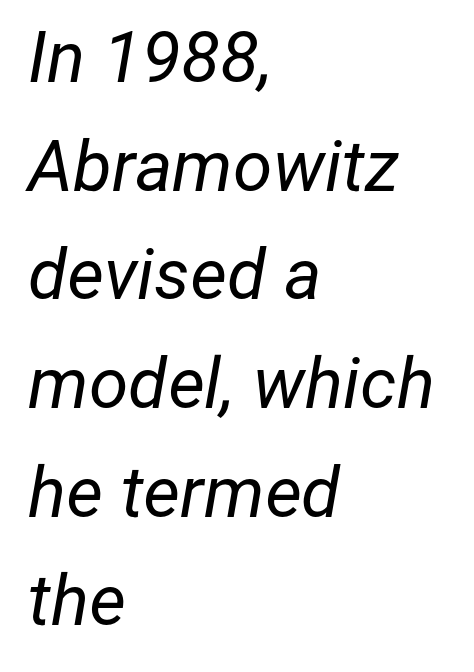
Q: Is the text bold? A: No.
Q: Is the text italic (slanted)? A: Yes, it leans right by about 12 degrees.
Q: Is the text underlined? A: No.
Q: How is the paragraph aligned? A: Left-aligned.
Q: Is the spacing between letters normal or unusually wide? A: Normal.
Q: Is the spacing between lines tight, normal or loose? A: Normal.
Q: Width (condensed, normal, or wide)? A: Normal.
Q: Stroke contrast? A: Low.
Q: x-height? A: Medium.
Q: Monospaced? A: No.
